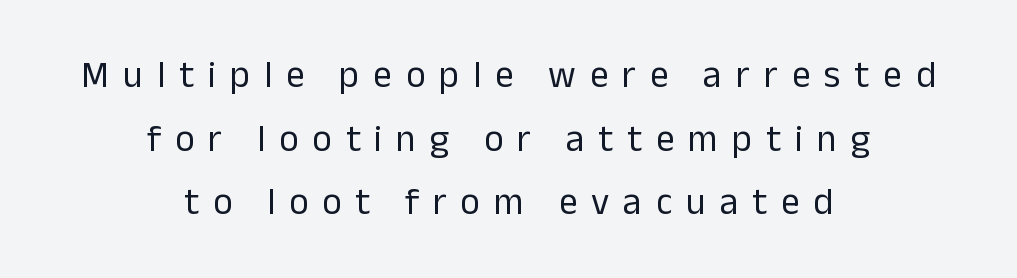
The image shows 37 px regular-weight sans-serif type, upright; set centered, line spacing 1.72x, unusually wide letter spacing (+0.38 em), not underlined; low stroke contrast and a medium x-height.
